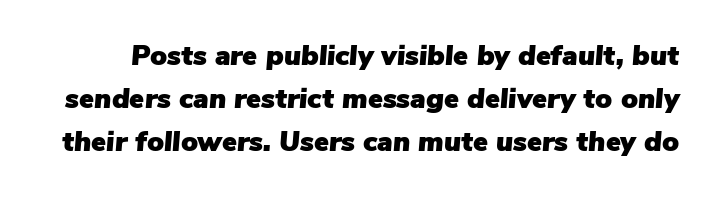
{"italic": "yes", "lean": "right", "slant_degrees": 5, "width": "normal", "stroke_contrast": "low", "x_height": "medium", "monospaced": "no", "underline": "no", "line_spacing": "normal", "line_spacing_ratio": 1.54, "letter_spacing": "normal", "letter_spacing_em": 0.0, "glyph_px": 28}
